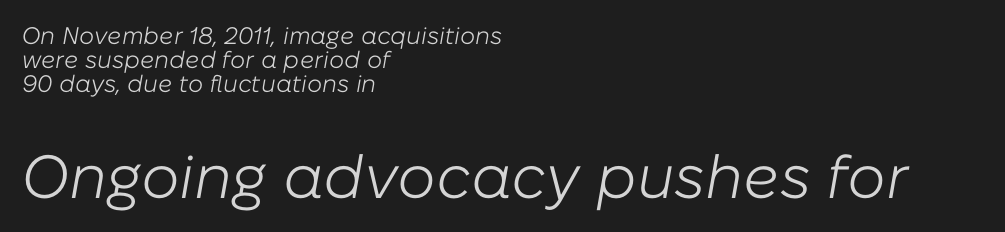
The letters advance in unequal steps, a hallmark of proportional type. Horizontal bands of white between lines are thin slivers. Weight: regular or lighter. Small over large — that's the arrangement of the two blocks here. One-word summary of the alignment: left.
